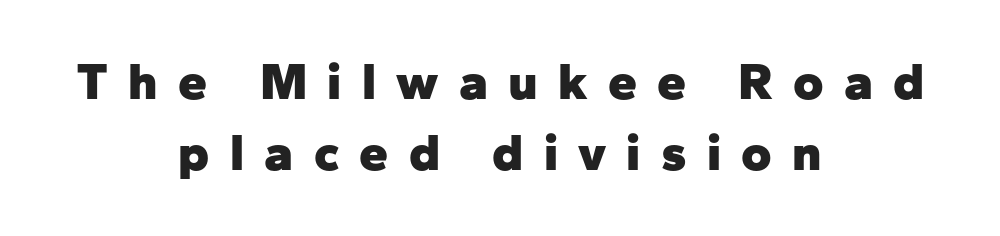
The image shows 52 px heavy sans-serif type, upright; set centered, normal line spacing (1.37x), unusually wide letter spacing (+0.39 em), not underlined; low stroke contrast and a medium x-height.
